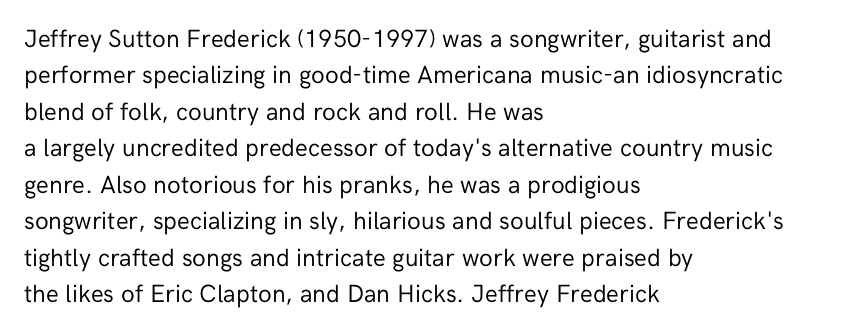
Q: Is the text bold? A: No.
Q: Is the text italic (slanted)? A: No, it is upright.
Q: Is the text underlined? A: No.
Q: How is the paragraph aligned? A: Left-aligned.
Q: Is the spacing between letters normal or unusually wide? A: Normal.
Q: Is the spacing between lines tight, normal or loose? A: Normal.
